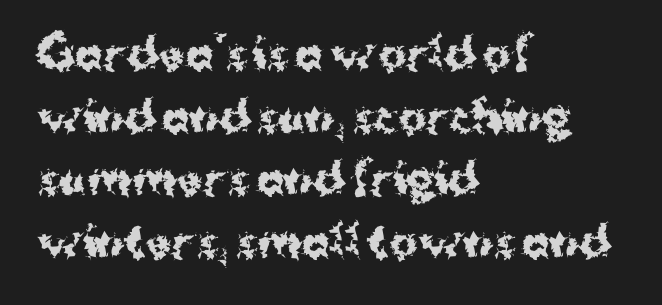
{"serif": "no", "italic": "no", "bold": "yes", "weight": "bold", "width": "normal", "stroke_contrast": "medium", "x_height": "medium", "monospaced": "no", "underline": "no", "align": "left", "line_spacing": "normal", "line_spacing_ratio": 1.49, "letter_spacing": "normal", "letter_spacing_em": 0.0, "glyph_px": 42}
